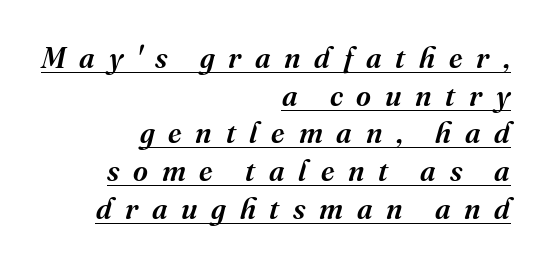
{"serif": "yes", "italic": "yes", "lean": "right", "slant_degrees": 16, "bold": "semi", "weight": "semibold", "width": "normal", "stroke_contrast": "medium", "x_height": "medium", "monospaced": "no", "underline": "yes", "align": "right", "line_spacing": "normal", "line_spacing_ratio": 1.3, "letter_spacing": "wide", "letter_spacing_em": 0.47, "glyph_px": 29}
